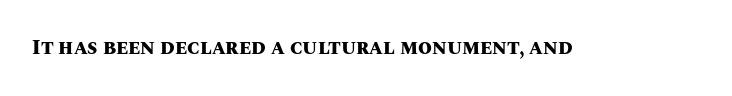
{"italic": "no", "bold": "yes", "underline": "no", "letter_spacing": "normal", "letter_spacing_em": 0.0, "glyph_px": 20}
